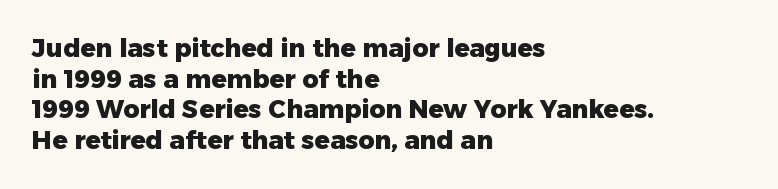
Q: Is the text bold? A: Yes.
Q: Is the text italic (slanted)? A: No, it is upright.
Q: Is the text underlined? A: No.
Q: How is the paragraph aligned? A: Left-aligned.
Q: Is the spacing between letters normal or unusually wide? A: Normal.
